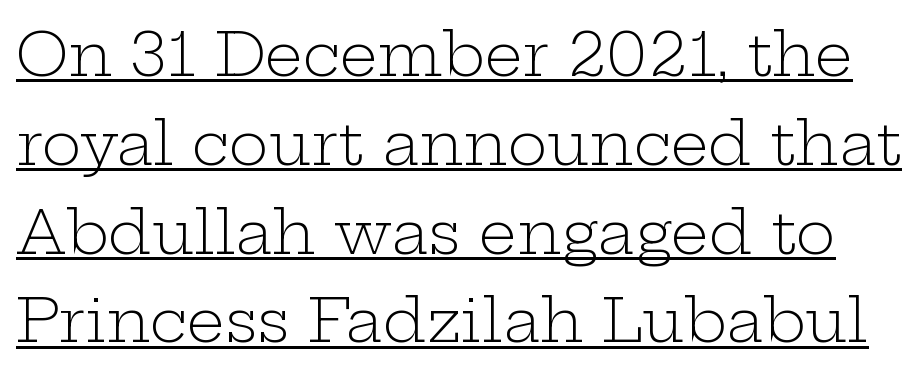
{"serif": "yes", "italic": "no", "bold": "no", "weight": "light", "width": "wide", "stroke_contrast": "low", "x_height": "medium", "monospaced": "no", "underline": "yes", "line_spacing": "normal", "line_spacing_ratio": 1.48, "letter_spacing": "normal", "letter_spacing_em": 0.0, "glyph_px": 60}
